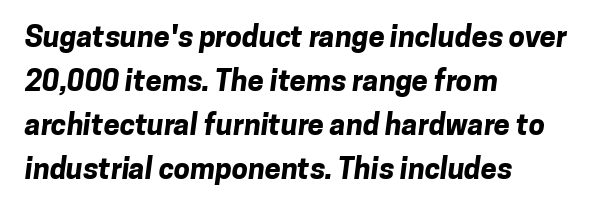
{"serif": "no", "bold": "yes", "weight": "bold", "width": "normal", "stroke_contrast": "low", "x_height": "medium", "monospaced": "no", "underline": "no", "align": "left", "line_spacing": "normal", "line_spacing_ratio": 1.52, "letter_spacing": "normal", "letter_spacing_em": 0.0, "glyph_px": 29}
